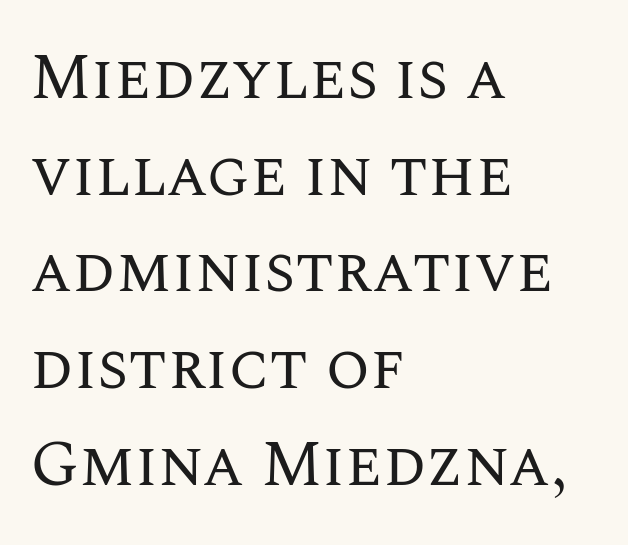
The image shows 64 px regular-weight type, upright; set left-aligned, normal line spacing (1.51x), normal letter spacing, not underlined; medium stroke contrast and a large x-height.
